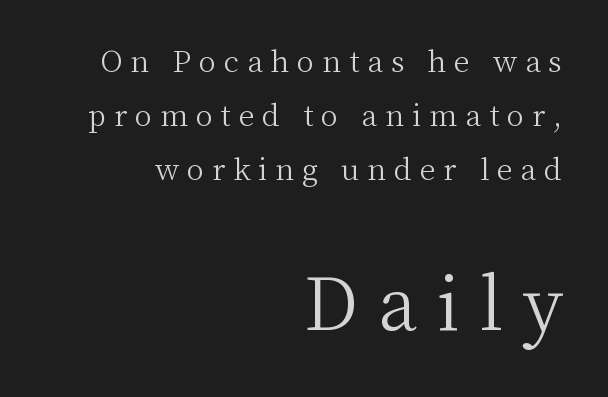
{"serif": "yes", "italic": "no", "bold": "no", "weight": "light", "width": "normal", "stroke_contrast": "medium", "x_height": "medium", "monospaced": "no", "underline": "no", "align": "right", "line_spacing_ratio": 1.87, "letter_spacing": "wide", "letter_spacing_em": 0.27, "larger_block": "second", "size_ratio": 2.48, "glyph_px": 72}
